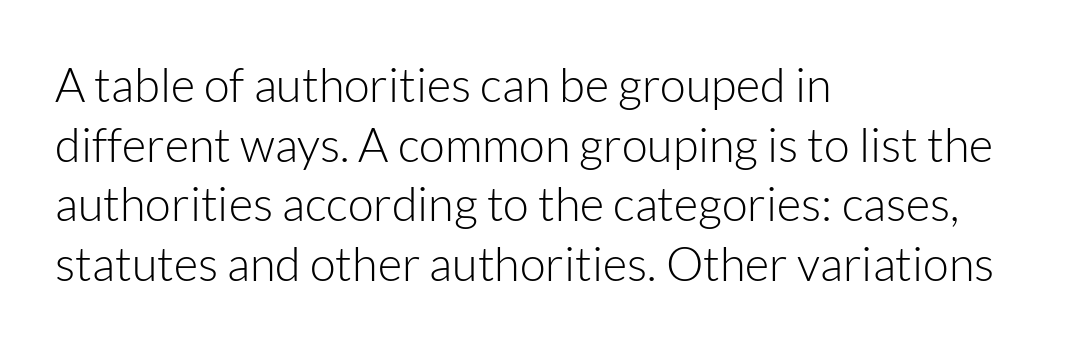
A typesetter would call this leading conventional body-copy spacing. In CSS terms this would be text-align: left. Only glyphs here, with clear space below each row. The tracking reads as untouched default to a designer's eye. The face used here is proportionally spaced, like ordinary book or web type.
